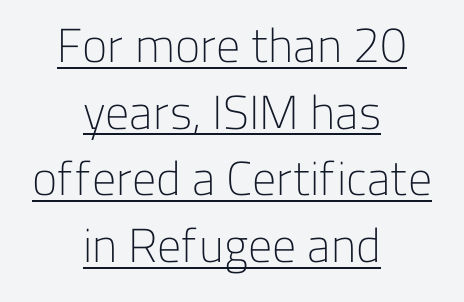
Q: Is the text bold? A: No.
Q: Is the text italic (slanted)? A: No, it is upright.
Q: Is the typeface a serif or a sans-serif typeface? A: Sans-serif.
Q: Is the text underlined? A: Yes.
Q: How is the paragraph aligned? A: Centered.
Q: Is the spacing between letters normal or unusually wide? A: Normal.
Q: Is the spacing between lines tight, normal or loose? A: Normal.
Q: Width (condensed, normal, or wide)? A: Normal.
Q: Stroke contrast? A: Low.
Q: x-height? A: Medium.
Q: Monospaced? A: No.
